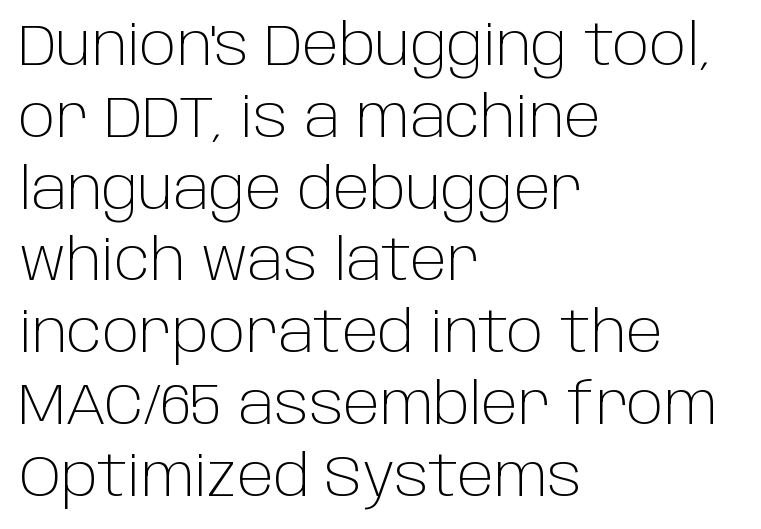
The image shows 57 px light sans-serif type, upright; set left-aligned, normal line spacing (1.26x), normal letter spacing, not underlined; low stroke contrast and a large x-height.
